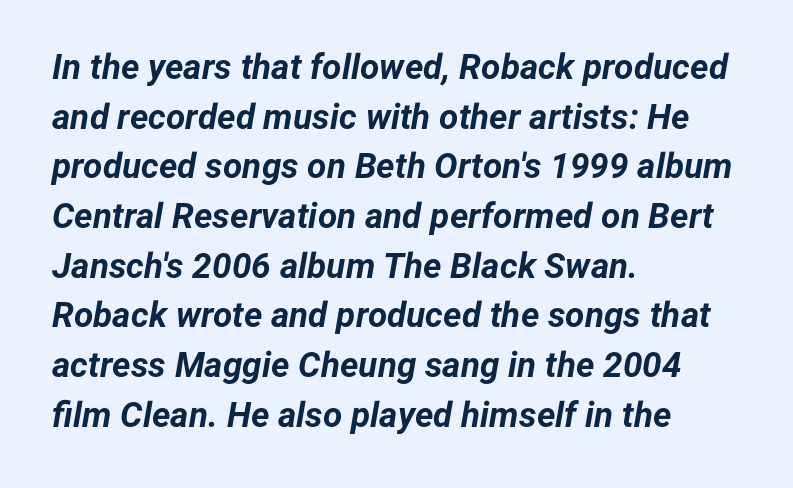
The image shows 35 px bold type, italic (leaning right); set left-aligned, normal line spacing (1.42x), normal letter spacing, not underlined; low stroke contrast and a medium x-height.
